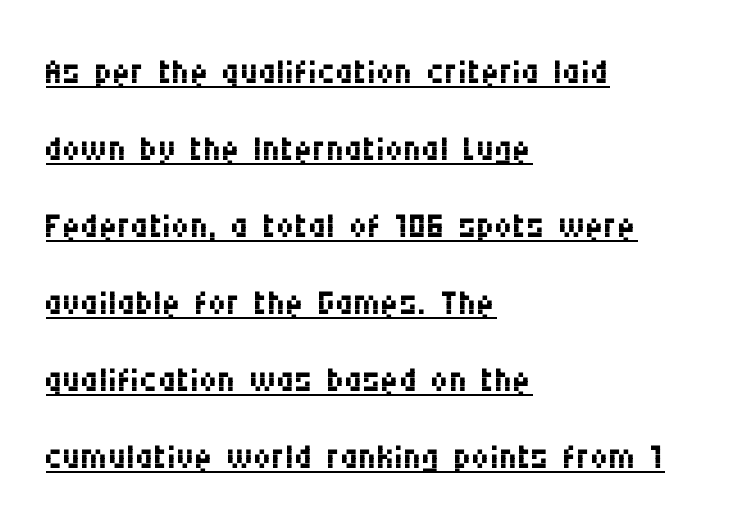
{"serif": "no", "italic": "no", "bold": "no", "weight": "regular", "width": "condensed", "stroke_contrast": "medium", "x_height": "large", "monospaced": "no", "underline": "yes", "align": "left", "line_spacing": "normal", "line_spacing_ratio": 1.54, "letter_spacing": "normal", "letter_spacing_em": 0.0, "glyph_px": 50}
